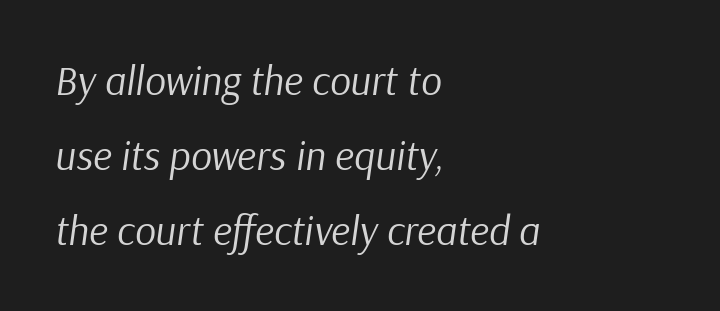
{"italic": "yes", "lean": "right", "slant_degrees": 9, "bold": "no", "weight": "regular", "width": "normal", "stroke_contrast": "low", "x_height": "medium", "monospaced": "no", "underline": "no", "align": "left", "line_spacing_ratio": 1.83, "letter_spacing": "normal", "letter_spacing_em": 0.0, "glyph_px": 41}
